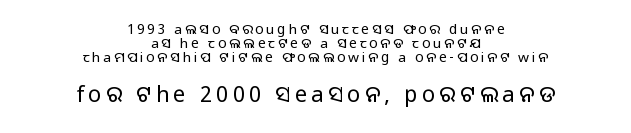
Vertically, the passage feels compressed, each row crowding the next. Nothing heavy about these letters — not bold at all. One-word summary of the alignment: center. Unlike italic type, these characters show no tilt at all. Check under the words: just untouched page. A student would notice the bottom passage is typeset larger than what precedes it.
